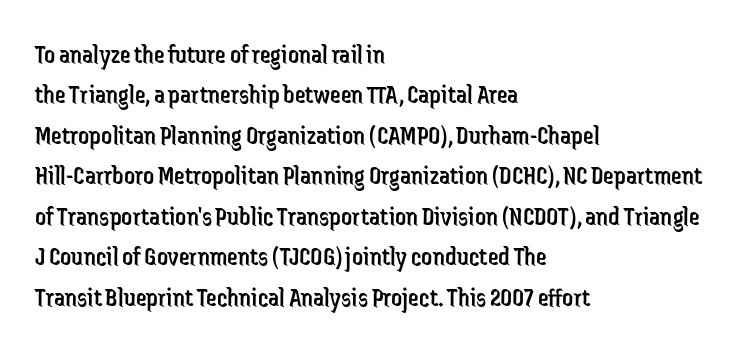
The passage shown stacks its lines at a standard gap. Students, note that the glyphs here touch the page at normal intervals. This reads as an unemphasized weight, regular at the heaviest. Typeset ragged right — the left edge is the straight one. No italicization has been applied; the sample stays upright.
